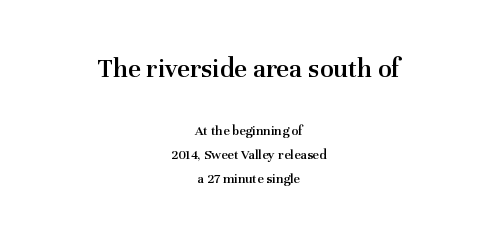
The image shows 28 px semibold serif type, upright; set centered, line spacing 1.71x, normal letter spacing, not underlined; the first (top) block is 2.0x larger; medium stroke contrast and a medium x-height.
